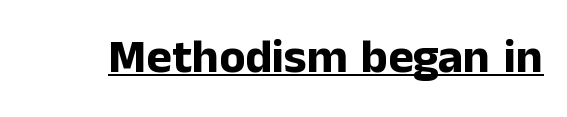
{"serif": "no", "italic": "no", "bold": "yes", "weight": "bold", "width": "normal", "stroke_contrast": "low", "x_height": "medium", "monospaced": "no", "underline": "yes", "letter_spacing": "normal", "letter_spacing_em": 0.0, "glyph_px": 48}
